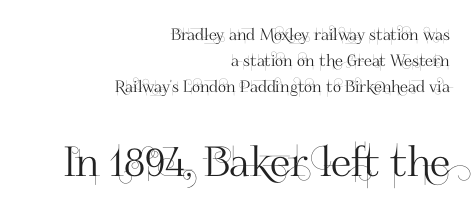
Q: Is the text italic (slanted)? A: No, it is upright.
Q: Is the typeface a serif or a sans-serif typeface? A: Sans-serif.
Q: Is the text underlined? A: No.
Q: How is the paragraph aligned? A: Right-aligned.
Q: Is the spacing between letters normal or unusually wide? A: Normal.
Q: Is the spacing between lines tight, normal or loose? A: Normal.
Q: Which block of text is set in a larger size, the first (top) or the second (bottom)? A: The second (bottom) one.
Q: Width (condensed, normal, or wide)? A: Normal.
Q: Stroke contrast? A: High.
Q: x-height? A: Small.
Q: Monospaced? A: No.
